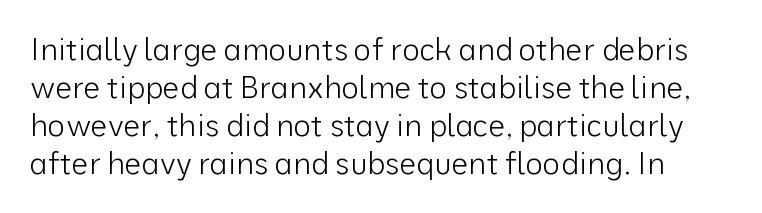
Q: Is the text bold? A: No.
Q: Is the text italic (slanted)? A: No, it is upright.
Q: Is the typeface a serif or a sans-serif typeface? A: Sans-serif.
Q: Is the text underlined? A: No.
Q: Is the spacing between letters normal or unusually wide? A: Normal.
Q: Is the spacing between lines tight, normal or loose? A: Normal.
Q: Width (condensed, normal, or wide)? A: Normal.
Q: Stroke contrast? A: Low.
Q: x-height? A: Medium.
Q: Monospaced? A: No.
